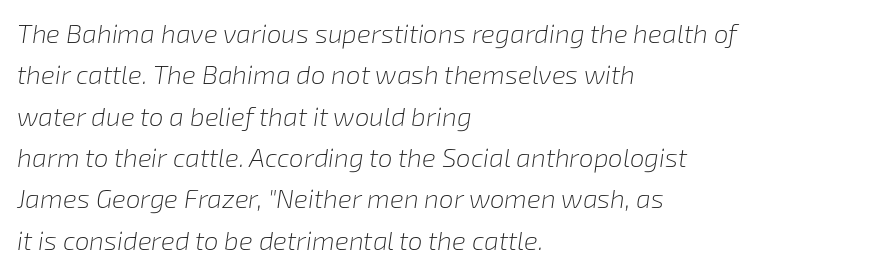
{"italic": "yes", "lean": "right", "slant_degrees": 8, "bold": "no", "underline": "no", "align": "left", "line_spacing": "normal", "line_spacing_ratio": 1.59, "letter_spacing": "normal", "letter_spacing_em": 0.0, "glyph_px": 26}
